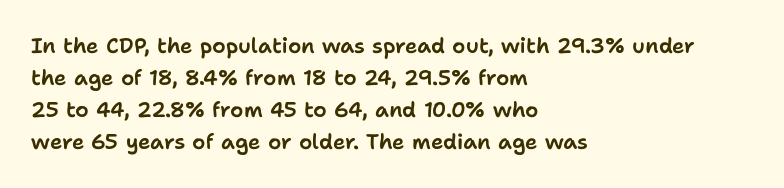
Layout note: lines flush left. The string is rendered with underlining switched off. The line texture is even and compact thanks to regular tracking. A roman cut, with each character standing at attention. The space between consecutive lines is moderate.
